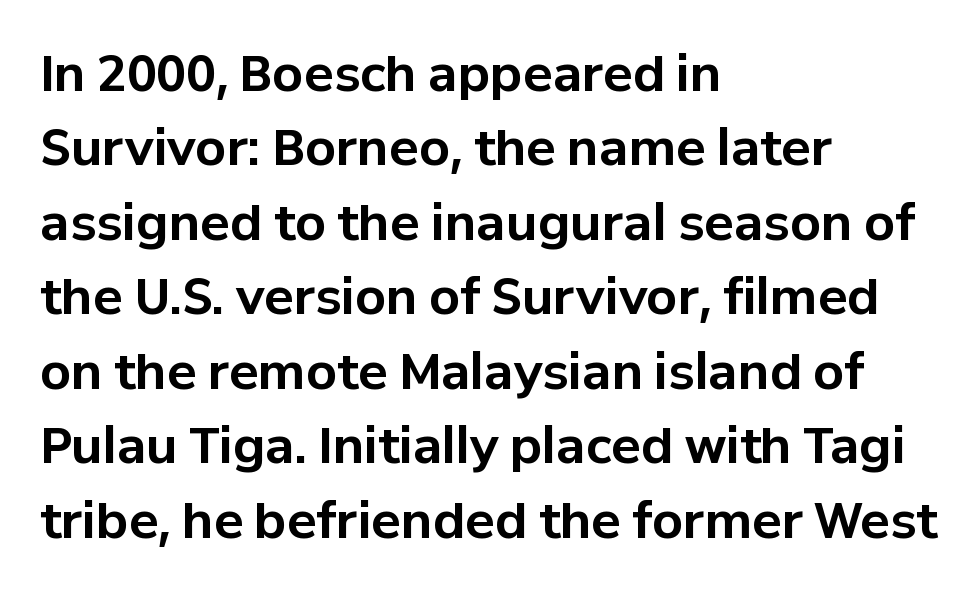
The image shows 49 px bold sans-serif type, upright; set left-aligned, normal line spacing (1.52x), normal letter spacing, not underlined; low stroke contrast and a medium x-height.
